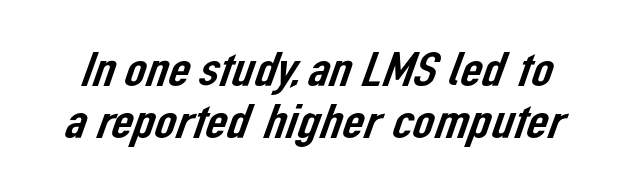
Closely set lines give the paragraph a compact silhouette. Between one letter and the next there's only the usual sliver of space. A clean baseline with only descenders dipping below it. You can tell from the bare stems that sans-serif type was used.
